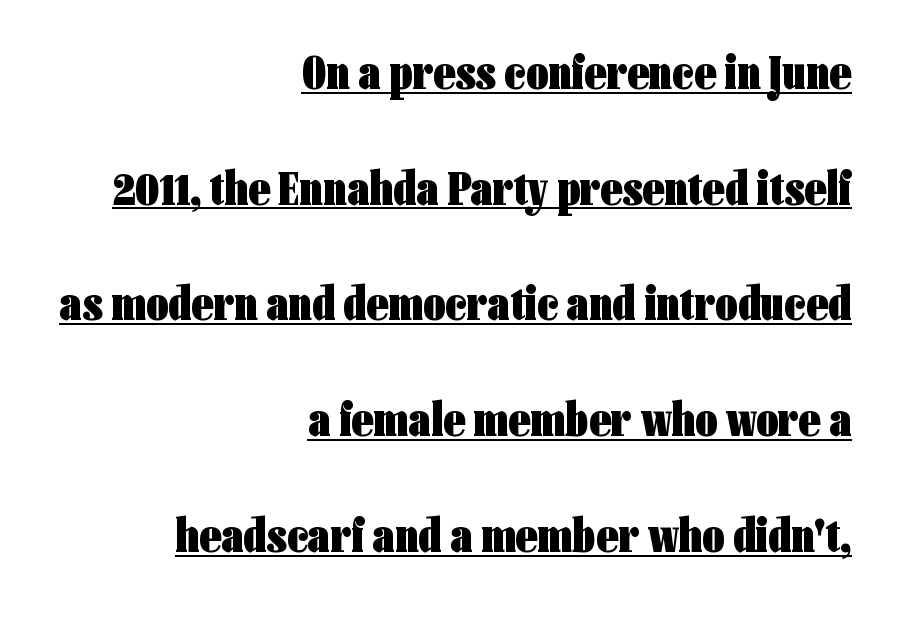
The image shows 48 px heavy, condensed sans-serif type, upright; set right-aligned, loose line spacing (2.41x), normal letter spacing, underlined; low stroke contrast and a medium x-height.
